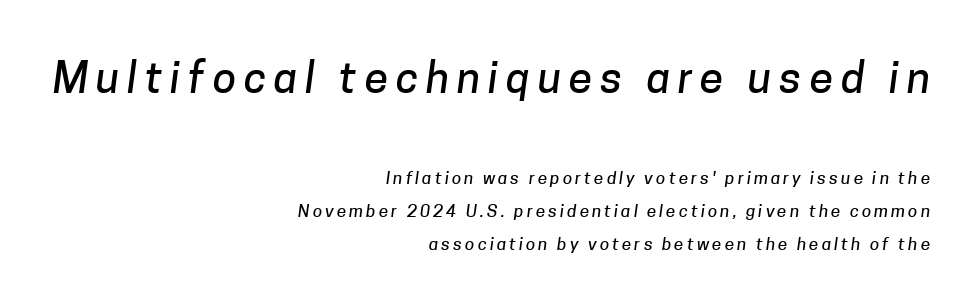
Spacing verdict: proportional, widths tailored to each character. These lines stack with their right ends in a neat column. Vertical spacing — loose. The specimen omits any rule beneath the text block's lines. If you squint, the top block still reads clearly — it's the larger of the two.
